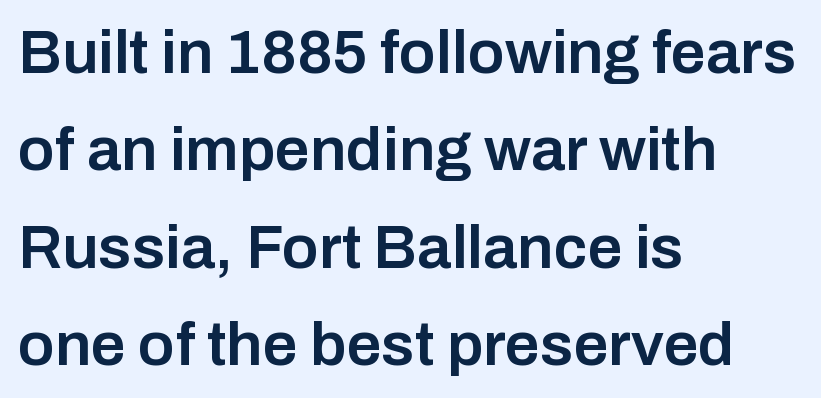
The image shows 62 px semibold sans-serif type, upright; set left-aligned, normal line spacing (1.57x), normal letter spacing, not underlined; low stroke contrast and a medium x-height.
